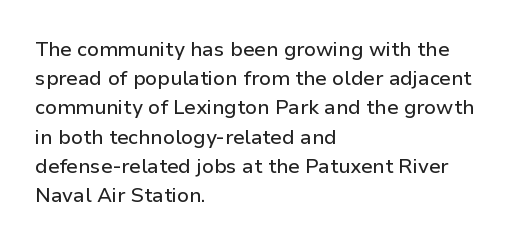
Q: Is the text italic (slanted)? A: No, it is upright.
Q: Is the text underlined? A: No.
Q: How is the paragraph aligned? A: Left-aligned.
Q: Is the spacing between letters normal or unusually wide? A: Normal.
Q: Is the spacing between lines tight, normal or loose? A: Normal.
